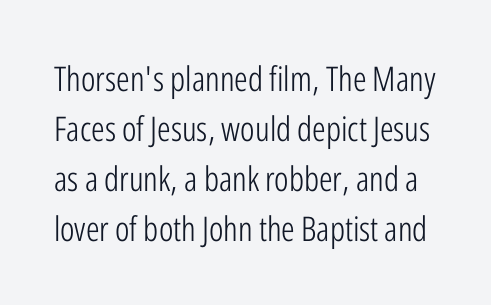
Q: Is the text bold? A: No.
Q: Is the text italic (slanted)? A: No, it is upright.
Q: Is the typeface a serif or a sans-serif typeface? A: Sans-serif.
Q: Is the text underlined? A: No.
Q: Is the spacing between letters normal or unusually wide? A: Normal.
Q: Is the spacing between lines tight, normal or loose? A: Normal.
Q: Width (condensed, normal, or wide)? A: Condensed.
Q: Stroke contrast? A: Low.
Q: x-height? A: Medium.
Q: Monospaced? A: No.
